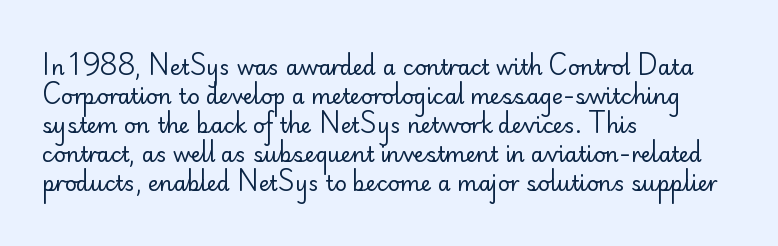
{"italic": "no", "bold": "no", "underline": "no", "align": "left", "line_spacing": "normal", "line_spacing_ratio": 1.38, "letter_spacing": "normal", "letter_spacing_em": 0.0, "glyph_px": 21}
